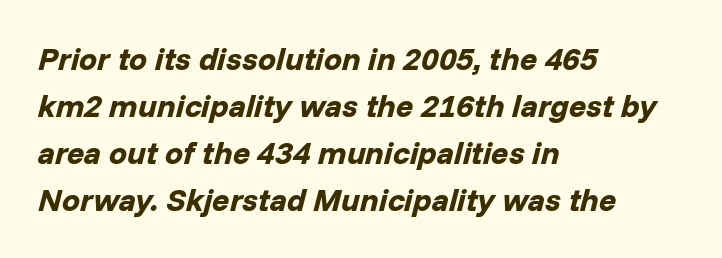
The rendering uses natural spacing where letterforms have individual widths. The specimen omits any rule beneath the text block's lines. Quick note: italic. Layout note: lines flush left. The font is running at its bold setting. One glance says typical: line gaps are just what's usual.
